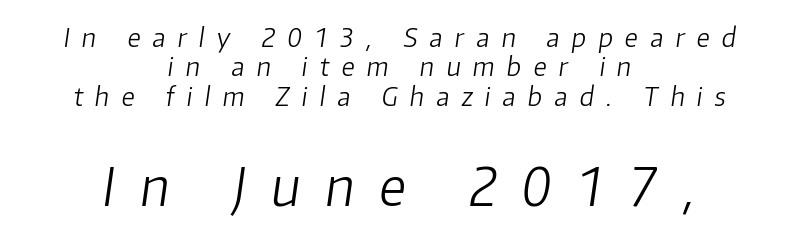
The image shows 53 px light type, italic (leaning right); set centered, tight line spacing (1.13x), unusually wide letter spacing (+0.47 em), not underlined; the second (bottom) block is 2.04x larger; low stroke contrast and a medium x-height.
